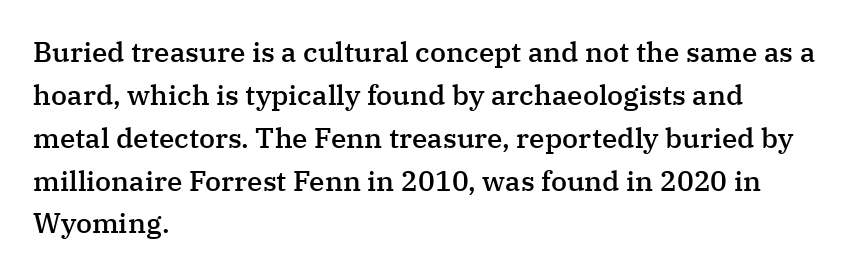
Q: Is the text bold? A: Semi-bold.
Q: Is the text italic (slanted)? A: No, it is upright.
Q: Is the typeface a serif or a sans-serif typeface? A: Serif.
Q: Is the text underlined? A: No.
Q: How is the paragraph aligned? A: Left-aligned.
Q: Is the spacing between letters normal or unusually wide? A: Normal.
Q: Is the spacing between lines tight, normal or loose? A: Normal.
Q: Width (condensed, normal, or wide)? A: Normal.
Q: Stroke contrast? A: Medium.
Q: x-height? A: Medium.
Q: Monospaced? A: No.
